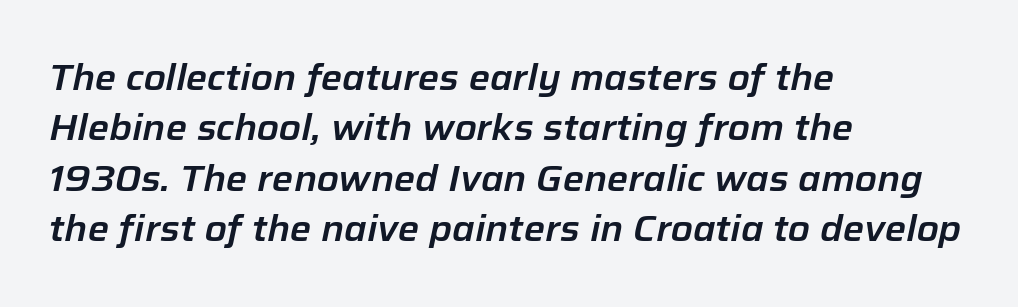
Left-aligned paragraph, ragged on the right. The specimen omits any rule beneath the text block's lines. The whole block is typeset with a tilt. Interline gaps are of average width in this sample. Looks like regular typesetting: each glyph gets only the width it needs. Words appear dense and cohesive because spacing is normal.
